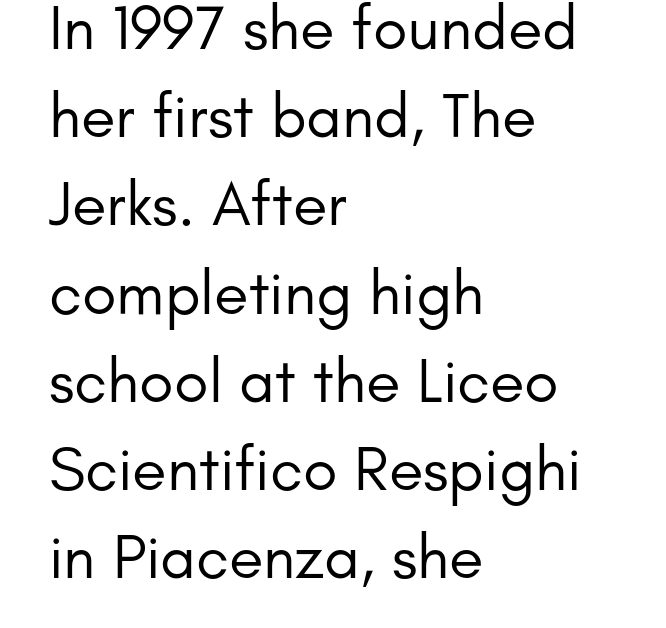
The image shows 63 px regular-weight sans-serif type, upright; set left-aligned, normal line spacing (1.4x), normal letter spacing, not underlined; low stroke contrast and a small x-height.
